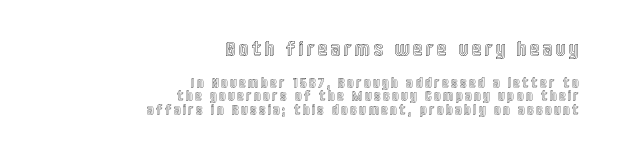
The image shows 20 px text type, upright; set right-aligned, tight line spacing (0.98x), unusually wide letter spacing (+0.22 em), not underlined; the first (top) block is 1.43x larger.
